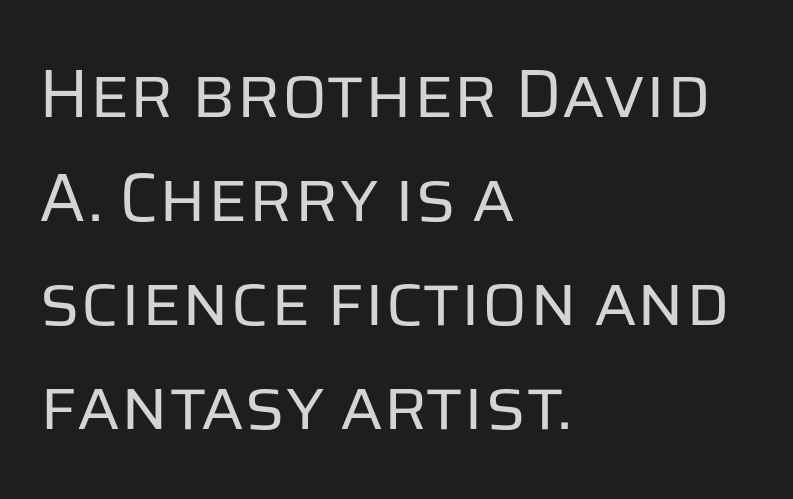
Q: Is the text bold? A: No.
Q: Is the text italic (slanted)? A: No, it is upright.
Q: Is the typeface a serif or a sans-serif typeface? A: Sans-serif.
Q: Is the text underlined? A: No.
Q: How is the paragraph aligned? A: Left-aligned.
Q: Is the spacing between letters normal or unusually wide? A: Normal.
Q: Is the spacing between lines tight, normal or loose? A: Normal.
Q: Width (condensed, normal, or wide)? A: Normal.
Q: Stroke contrast? A: Low.
Q: x-height? A: Large.
Q: Monospaced? A: No.
